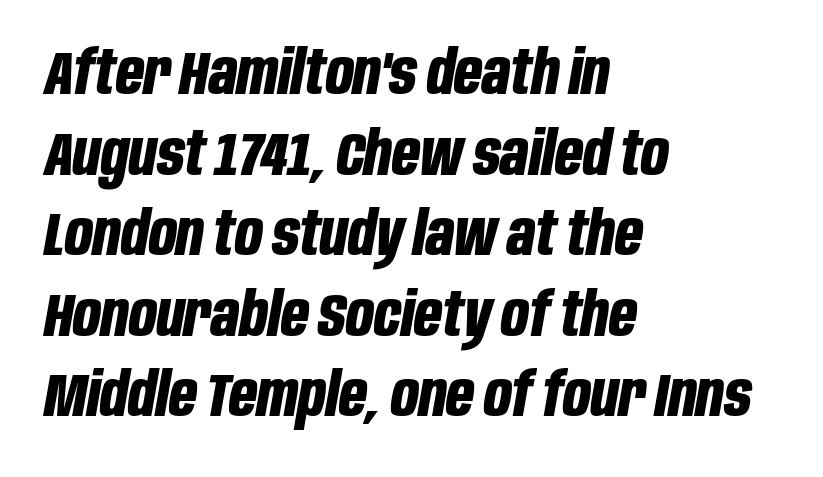
{"italic": "yes", "lean": "right", "slant_degrees": 10, "bold": "yes", "weight": "bold", "width": "condensed", "stroke_contrast": "low", "x_height": "large", "monospaced": "no", "underline": "no", "align": "left", "line_spacing": "normal", "line_spacing_ratio": 1.32, "letter_spacing": "normal", "letter_spacing_em": 0.0, "glyph_px": 61}
